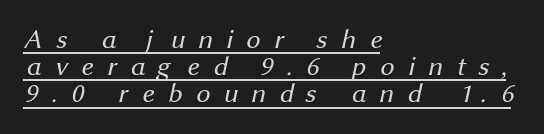
{"serif": "no", "bold": "no", "weight": "regular", "width": "normal", "stroke_contrast": "medium", "x_height": "medium", "monospaced": "no", "underline": "yes", "align": "left", "line_spacing": "tight", "line_spacing_ratio": 0.97, "letter_spacing": "wide", "letter_spacing_em": 0.47, "glyph_px": 28}
